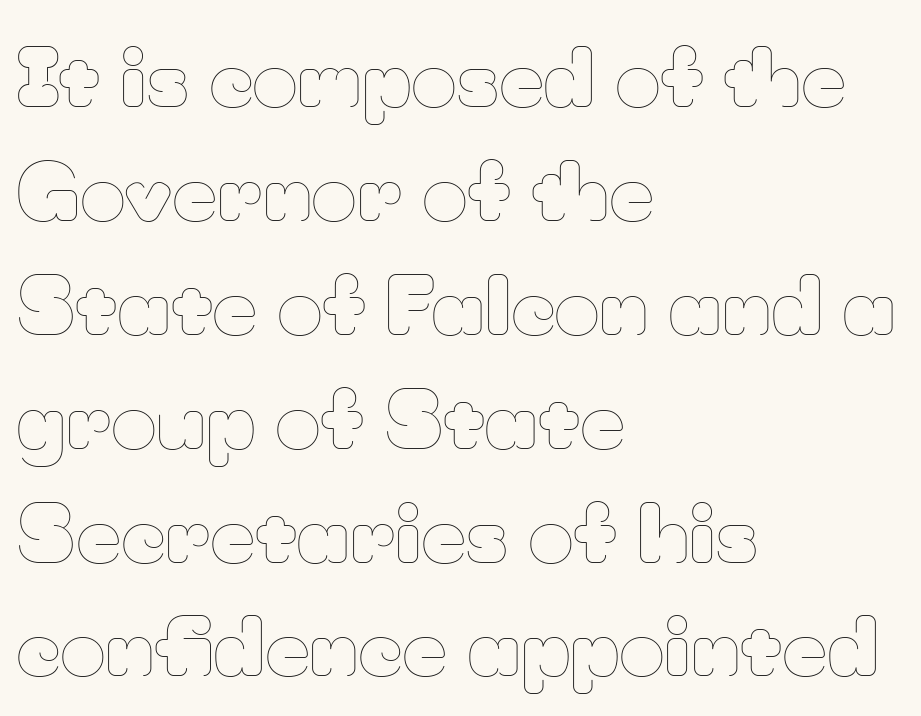
{"italic": "no", "bold": "no", "weight": "thin", "width": "normal", "stroke_contrast": "low", "x_height": "small", "monospaced": "no", "underline": "no", "align": "left", "line_spacing": "normal", "line_spacing_ratio": 1.46, "letter_spacing": "normal", "letter_spacing_em": 0.0, "glyph_px": 78}
